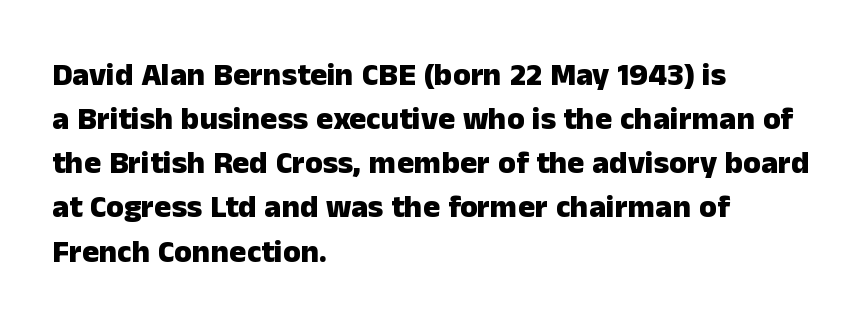
Q: Is the text bold? A: Yes.
Q: Is the text italic (slanted)? A: No, it is upright.
Q: Is the typeface a serif or a sans-serif typeface? A: Sans-serif.
Q: Is the text underlined? A: No.
Q: How is the paragraph aligned? A: Left-aligned.
Q: Is the spacing between letters normal or unusually wide? A: Normal.
Q: Is the spacing between lines tight, normal or loose? A: Normal.
Q: Width (condensed, normal, or wide)? A: Normal.
Q: Stroke contrast? A: Low.
Q: x-height? A: Medium.
Q: Monospaced? A: No.
